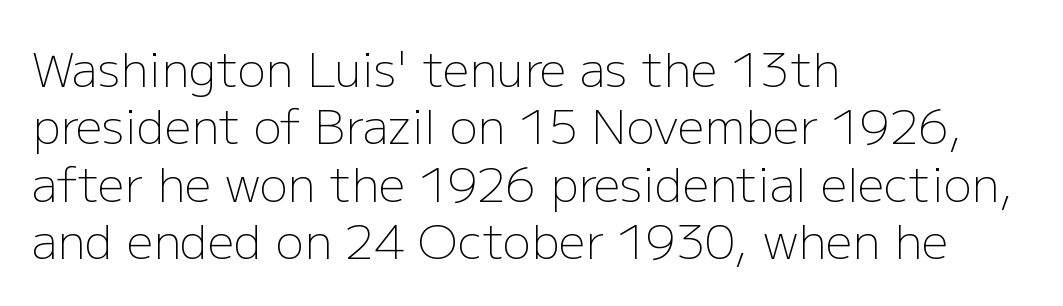
Q: Is the text bold? A: No.
Q: Is the text italic (slanted)? A: No, it is upright.
Q: Is the typeface a serif or a sans-serif typeface? A: Sans-serif.
Q: Is the text underlined? A: No.
Q: How is the paragraph aligned? A: Left-aligned.
Q: Is the spacing between letters normal or unusually wide? A: Normal.
Q: Width (condensed, normal, or wide)? A: Normal.
Q: Stroke contrast? A: Low.
Q: x-height? A: Medium.
Q: Monospaced? A: No.
